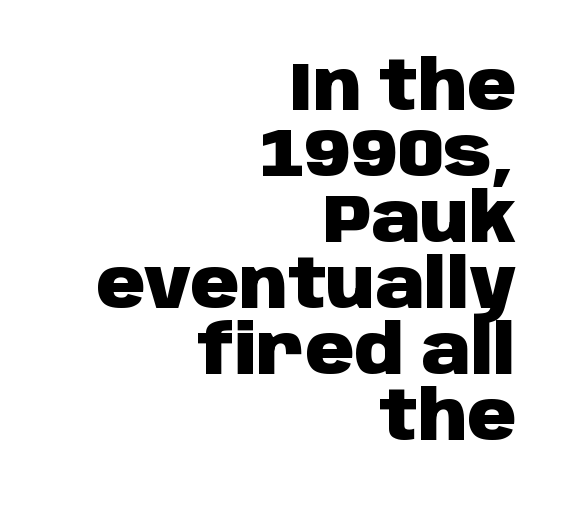
Heft: maximum for text — a bold. A typesetter would call this proportional, since set widths differ per character. The foot of each line stays bare and open. The typography opts for an upright posture over an oblique one. The text was rendered using a sans face with plain stroke endings.
